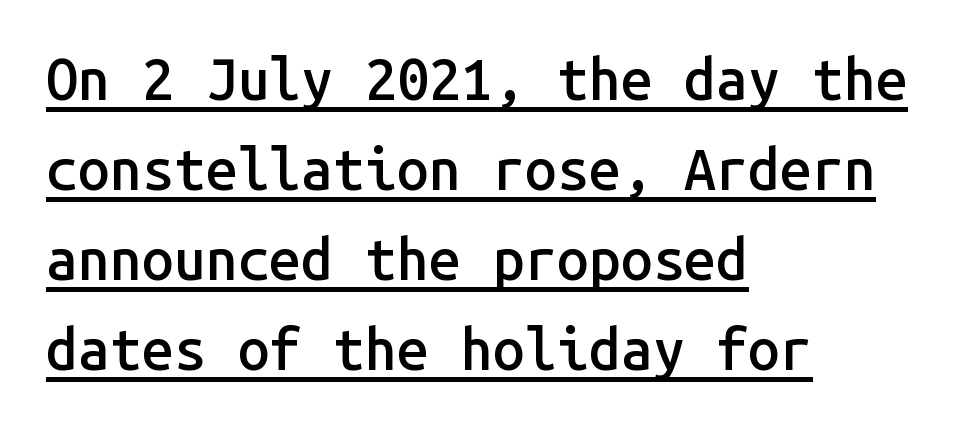
{"serif": "no", "italic": "no", "bold": "semi", "weight": "semibold", "width": "normal", "stroke_contrast": "low", "x_height": "medium", "monospaced": "yes", "underline": "yes", "align": "left", "line_spacing": "normal", "line_spacing_ratio": 1.58, "letter_spacing": "normal", "letter_spacing_em": 0.0, "glyph_px": 57}
